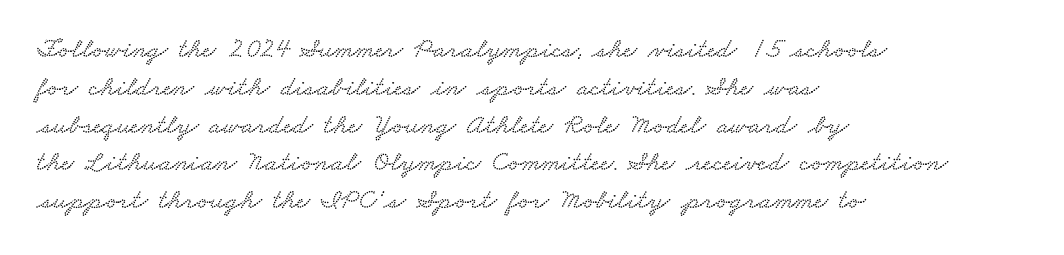
Does the copy run flush right? No — it runs flush left. The vertical gap from one line to the next is medium. This rendering leaves character spacing at its baseline value. Only glyphs here, with clear space below each row.
